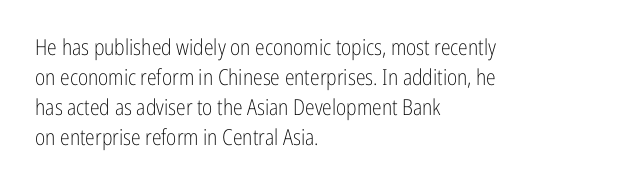
The letterforms sit shoulder to shoulder at normal distance. The space directly below the letters is spotless. Counters stay open thanks to moderate or lighter strokes. The vertical gap from one line to the next is medium. Ascenders rise straight up at ninety degrees. The ragged edge is on the right, which tells us the setting is flush left.
